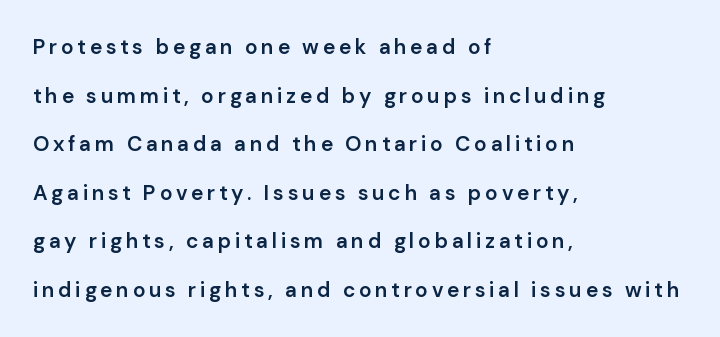
Q: Is the text bold? A: Semi-bold.
Q: Is the text italic (slanted)? A: No, it is upright.
Q: Is the text underlined? A: No.
Q: How is the paragraph aligned? A: Left-aligned.
Q: Is the spacing between lines tight, normal or loose? A: Loose.
